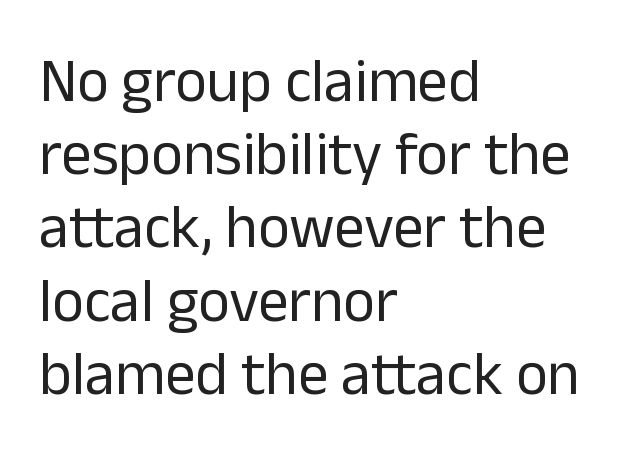
The image shows 61 px regular-weight sans-serif type, upright; set left-aligned, line spacing 1.2x, normal letter spacing, not underlined; low stroke contrast and a medium x-height.
